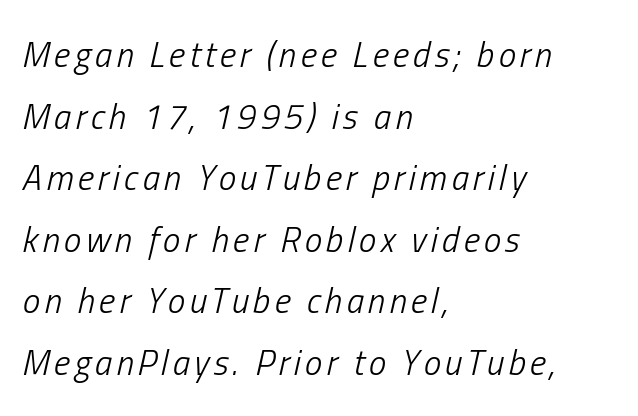
Proportional: the letters do not fall into vertical columns. Rendered with sloped, italic letterforms. Words float on clear page, feet unadorned. A student would call this left alignment; a typographer would say flush left, rag right. Heaviness? Minimal to ordinary, like unemphasized prose.
